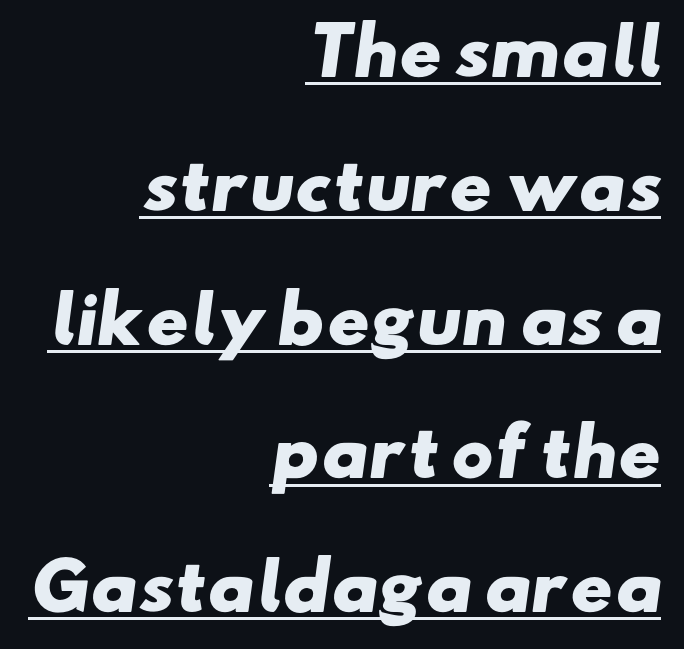
The image shows 64 px heavy, wide sans-serif type; set right-aligned, loose line spacing (2.09x), normal letter spacing, underlined; low stroke contrast and a small x-height.
